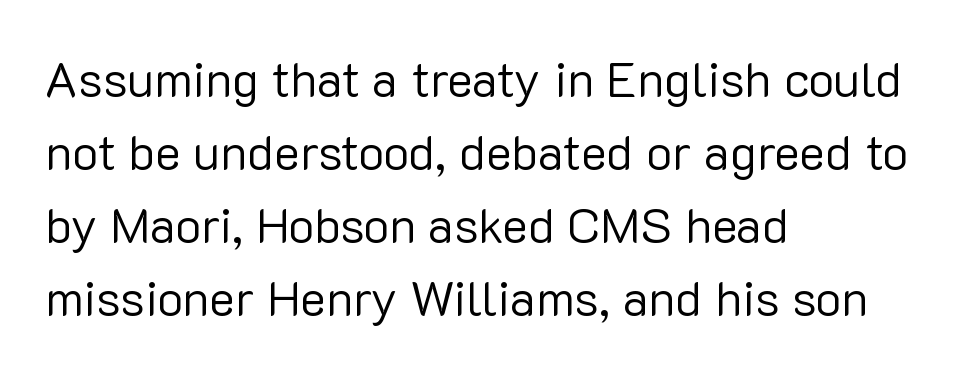
The font sits on the lighter half of the weight spectrum, regular included. The axis of the letterforms is exactly vertical. The letterforms sit shoulder to shoulder at normal distance. A classic flush-left, rag-right setting is used for this passage. Normally led — the rows are evenly, conventionally spaced. Letters rest on an invisible, unmarked baseline.
